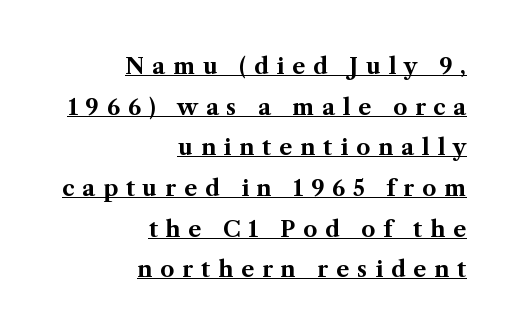
Letter spacing: wide. Teacher's note: observe the even right margin — that is flush-right alignment. Designer's note — italics off, roman on. The string is rendered with underlining switched on.
